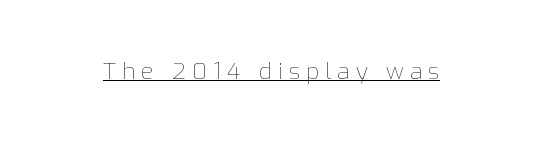
{"italic": "no", "bold": "no", "underline": "yes", "letter_spacing": "wide", "letter_spacing_em": 0.26, "glyph_px": 23}
